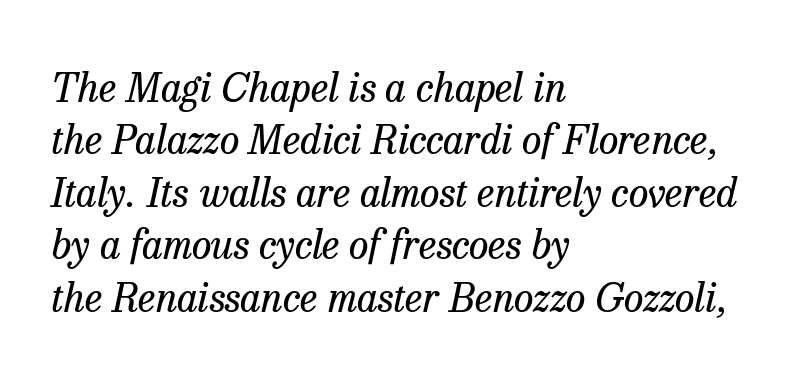
Q: Is the text bold? A: No.
Q: Is the text italic (slanted)? A: Yes, it leans right by about 13 degrees.
Q: Is the typeface a serif or a sans-serif typeface? A: Serif.
Q: Is the text underlined? A: No.
Q: How is the paragraph aligned? A: Left-aligned.
Q: Is the spacing between letters normal or unusually wide? A: Normal.
Q: Is the spacing between lines tight, normal or loose? A: Normal.
Q: Width (condensed, normal, or wide)? A: Normal.
Q: Stroke contrast? A: Low.
Q: x-height? A: Medium.
Q: Monospaced? A: No.
